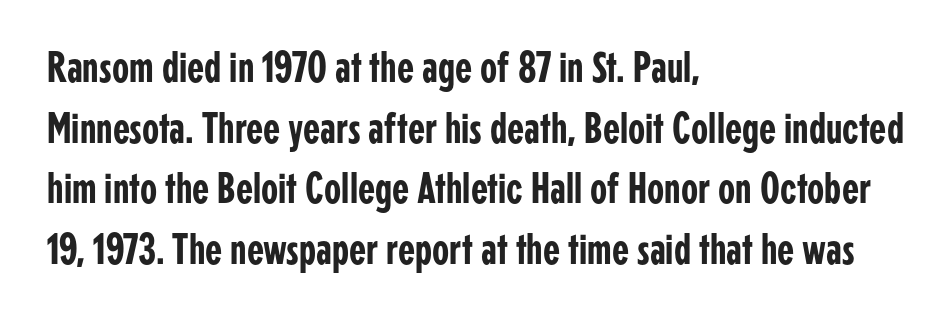
{"serif": "no", "italic": "no", "width": "condensed", "stroke_contrast": "low", "x_height": "medium", "monospaced": "no", "underline": "no", "align": "left", "line_spacing": "normal", "line_spacing_ratio": 1.38, "letter_spacing": "normal", "letter_spacing_em": 0.0, "glyph_px": 44}
